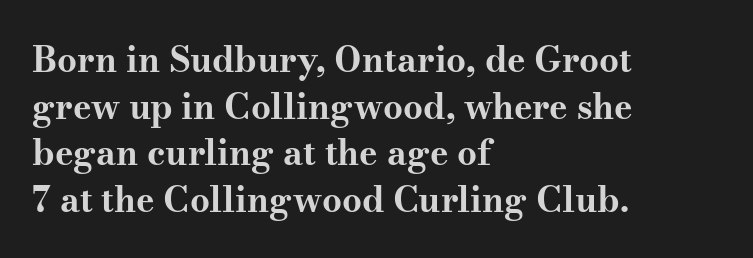
The image shows 35 px bold, wide serif type, upright; set left-aligned, normal line spacing (1.33x), normal letter spacing, not underlined; medium stroke contrast and a small x-height.
